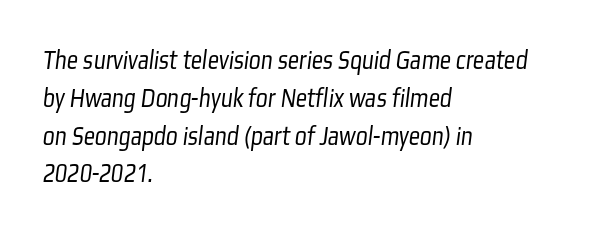
{"serif": "no", "bold": "no", "weight": "light", "width": "condensed", "stroke_contrast": "low", "x_height": "medium", "monospaced": "no", "underline": "no", "align": "left", "line_spacing": "normal", "line_spacing_ratio": 1.35, "letter_spacing": "normal", "letter_spacing_em": 0.0, "glyph_px": 28}
